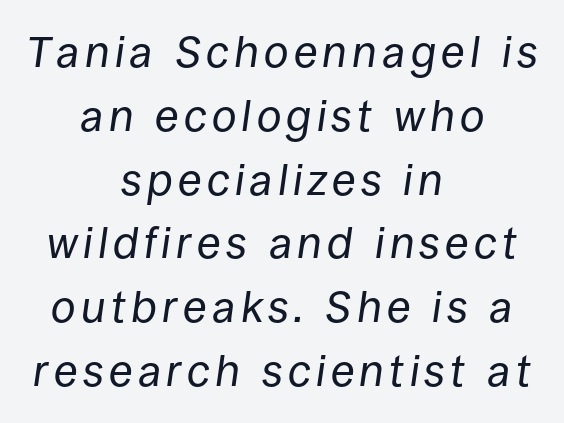
Q: Is the text bold? A: No.
Q: Is the text italic (slanted)? A: Yes, it leans right by about 8 degrees.
Q: Is the text underlined? A: No.
Q: How is the paragraph aligned? A: Centered.
Q: Is the spacing between lines tight, normal or loose? A: Normal.
Q: Width (condensed, normal, or wide)? A: Normal.
Q: Stroke contrast? A: Low.
Q: x-height? A: Large.
Q: Monospaced? A: No.
